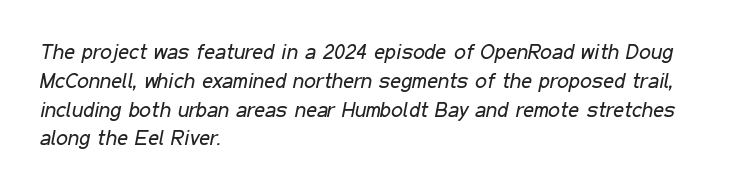
{"italic": "yes", "lean": "right", "slant_degrees": 11, "bold": "no", "underline": "no", "align": "left", "line_spacing": "normal", "line_spacing_ratio": 1.37, "letter_spacing": "normal", "letter_spacing_em": 0.0, "glyph_px": 21}
